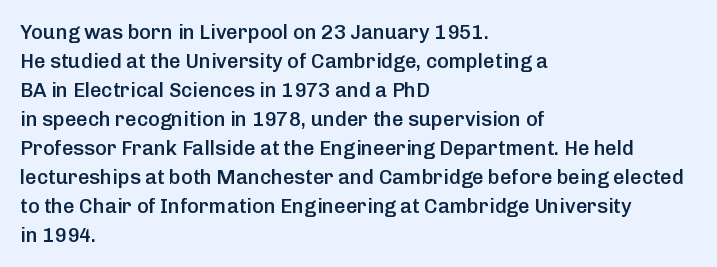
Q: Is the text bold? A: Semi-bold.
Q: Is the text italic (slanted)? A: No, it is upright.
Q: Is the text underlined? A: No.
Q: How is the paragraph aligned? A: Left-aligned.
Q: Is the spacing between letters normal or unusually wide? A: Normal.
Q: Is the spacing between lines tight, normal or loose? A: Normal.
